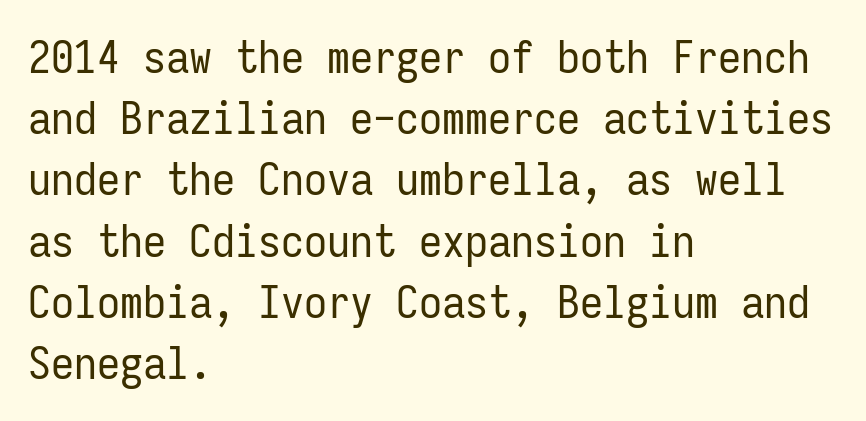
Q: Is the text bold? A: No.
Q: Is the text italic (slanted)? A: No, it is upright.
Q: Is the typeface a serif or a sans-serif typeface? A: Sans-serif.
Q: Is the text underlined? A: No.
Q: How is the paragraph aligned? A: Left-aligned.
Q: Is the spacing between letters normal or unusually wide? A: Normal.
Q: Is the spacing between lines tight, normal or loose? A: Normal.
Q: Width (condensed, normal, or wide)? A: Condensed.
Q: Stroke contrast? A: Low.
Q: x-height? A: Medium.
Q: Monospaced? A: Yes.
